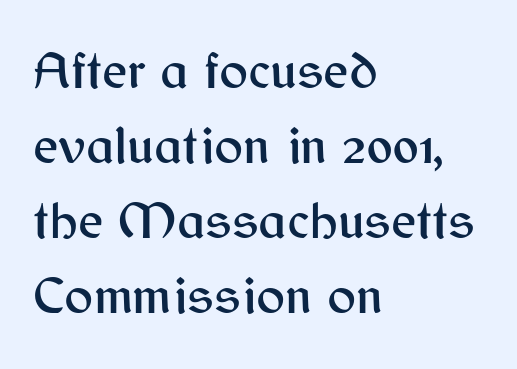
Quick note: underline off. The typeface chosen for these lines omits serifs. Left-aligned paragraph, ragged on the right. The passage shown has conventional tracking throughout. You could not count columns in this text — the font is proportionally spaced.
